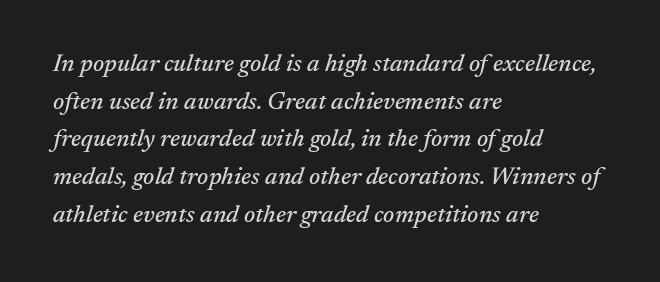
Words float on clear page, feet unadorned. Line spacing here is normal. Quick note: italic. Where is the straight margin? On the left. The letters sit at their default tracking, neither squeezed nor spread.
